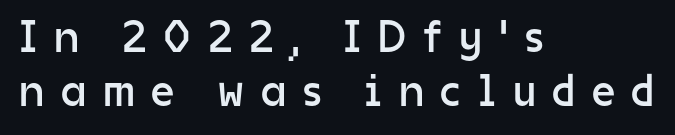
Q: Is the text bold? A: No.
Q: Is the text italic (slanted)? A: No, it is upright.
Q: Is the typeface a serif or a sans-serif typeface? A: Sans-serif.
Q: Is the text underlined? A: No.
Q: How is the paragraph aligned? A: Left-aligned.
Q: Is the spacing between letters normal or unusually wide? A: Unusually wide.
Q: Width (condensed, normal, or wide)? A: Normal.
Q: Stroke contrast? A: Low.
Q: x-height? A: Medium.
Q: Monospaced? A: No.
